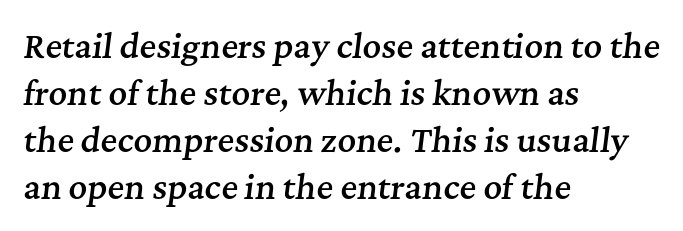
{"serif": "yes", "italic": "yes", "lean": "right", "slant_degrees": 7, "bold": "semi", "weight": "semibold", "width": "normal", "stroke_contrast": "medium", "x_height": "medium", "monospaced": "no", "underline": "no", "align": "left", "line_spacing": "normal", "line_spacing_ratio": 1.47, "letter_spacing": "normal", "letter_spacing_em": 0.0, "glyph_px": 32}
